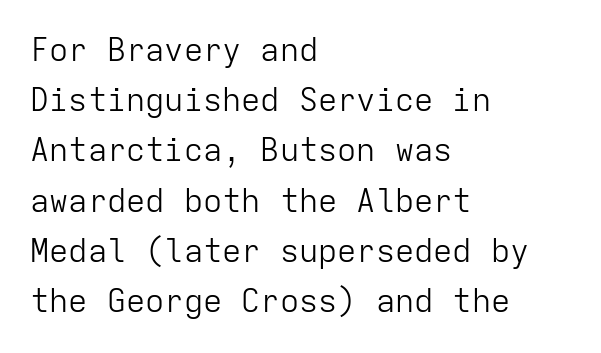
Posture: straight, roman, zero tilt. Honestly, there is no underline to notice here at all. Think of a typewriter: that constant character pitch is what you see here. Leading: standard. Here the glyphs are tracked normally, forming tight word shapes. The passage is arranged the way most books set body copy — flush left.
